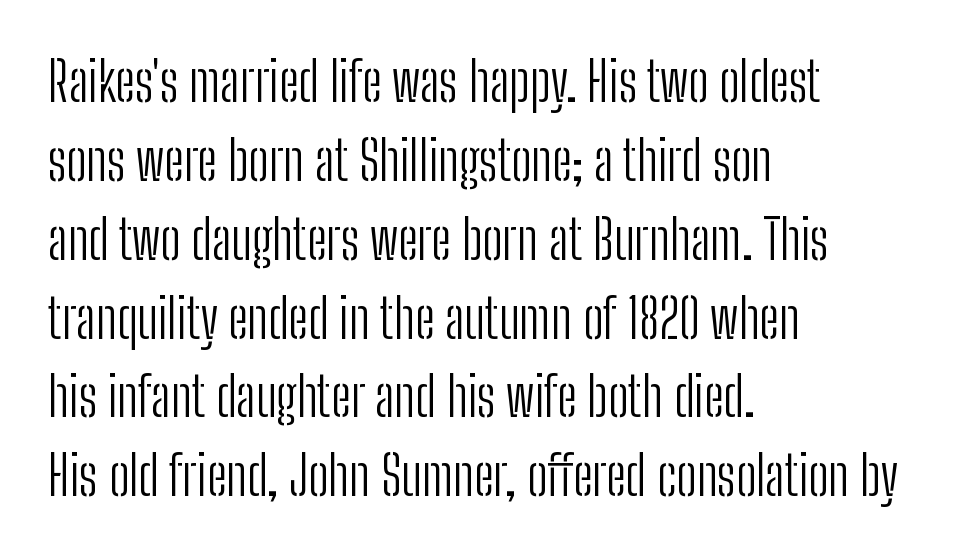
Q: Is the text bold? A: No.
Q: Is the text italic (slanted)? A: No, it is upright.
Q: Is the typeface a serif or a sans-serif typeface? A: Sans-serif.
Q: Is the text underlined? A: No.
Q: How is the paragraph aligned? A: Left-aligned.
Q: Is the spacing between letters normal or unusually wide? A: Normal.
Q: Is the spacing between lines tight, normal or loose? A: Normal.
Q: Width (condensed, normal, or wide)? A: Condensed.
Q: Stroke contrast? A: Low.
Q: x-height? A: Medium.
Q: Monospaced? A: No.
